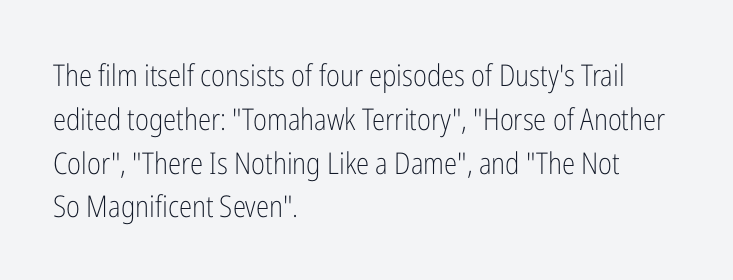
The image shows 30 px light, condensed sans-serif type, upright; set left-aligned, normal line spacing (1.46x), normal letter spacing, not underlined; low stroke contrast and a medium x-height.
